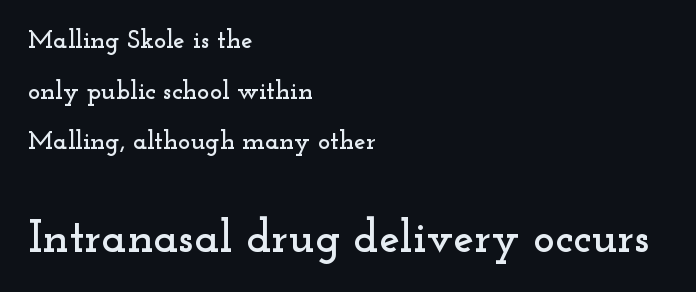
Q: Is the text italic (slanted)? A: No, it is upright.
Q: Is the typeface a serif or a sans-serif typeface? A: Serif.
Q: Is the text underlined? A: No.
Q: How is the paragraph aligned? A: Left-aligned.
Q: Is the spacing between letters normal or unusually wide? A: Normal.
Q: Is the spacing between lines tight, normal or loose? A: Loose.
Q: Which block of text is set in a larger size, the first (top) or the second (bottom)? A: The second (bottom) one.
Q: Width (condensed, normal, or wide)? A: Wide.
Q: Stroke contrast? A: Low.
Q: x-height? A: Small.
Q: Monospaced? A: No.
